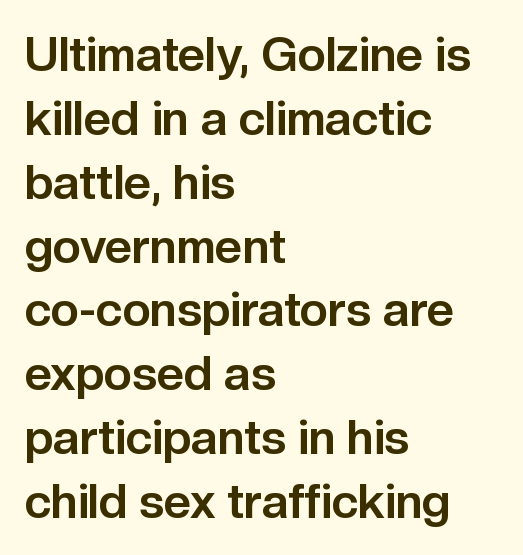
{"serif": "no", "italic": "no", "bold": "yes", "weight": "bold", "width": "normal", "stroke_contrast": "low", "x_height": "medium", "monospaced": "no", "underline": "no", "align": "left", "line_spacing": "normal", "line_spacing_ratio": 1.33, "letter_spacing": "normal", "letter_spacing_em": 0.0, "glyph_px": 48}
